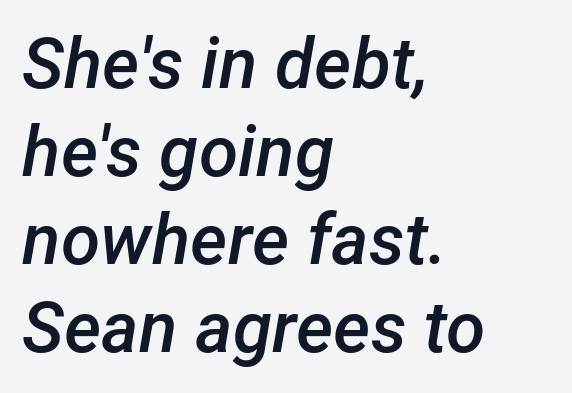
{"italic": "yes", "lean": "right", "slant_degrees": 12, "bold": "semi", "weight": "semibold", "width": "normal", "stroke_contrast": "low", "x_height": "medium", "monospaced": "no", "underline": "no", "align": "left", "line_spacing_ratio": 1.24, "letter_spacing": "normal", "letter_spacing_em": 0.0, "glyph_px": 71}
